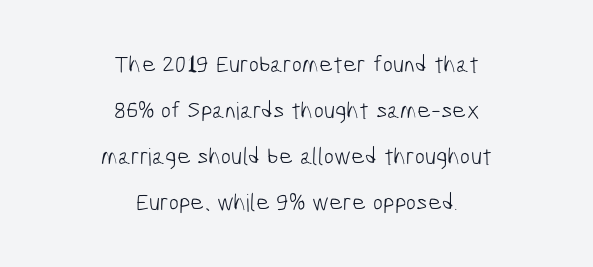
{"bold": "no", "underline": "no", "align": "center", "line_spacing": "loose", "line_spacing_ratio": 1.91, "letter_spacing": "normal", "letter_spacing_em": 0.0, "glyph_px": 24}
